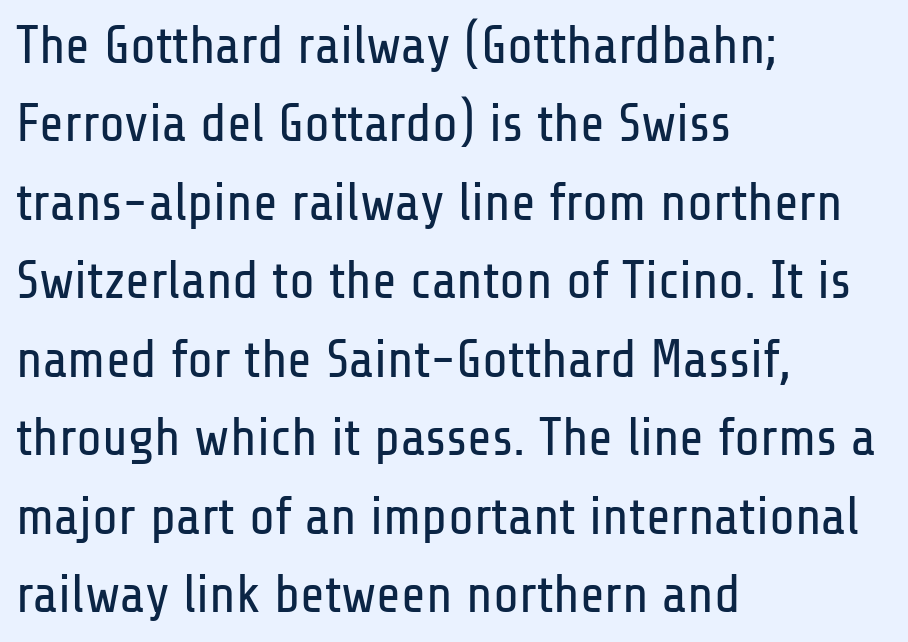
{"serif": "no", "italic": "no", "bold": "no", "weight": "regular", "width": "condensed", "stroke_contrast": "low", "x_height": "medium", "monospaced": "no", "underline": "no", "align": "left", "line_spacing": "normal", "line_spacing_ratio": 1.48, "letter_spacing": "normal", "letter_spacing_em": 0.0, "glyph_px": 53}
